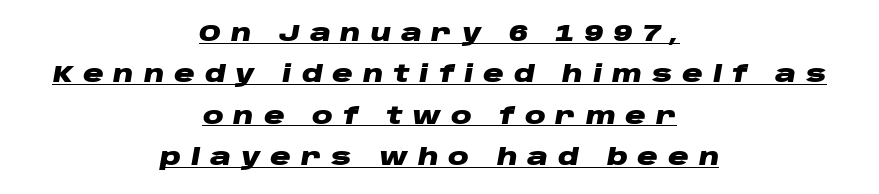
{"italic": "yes", "lean": "right", "slant_degrees": 10, "bold": "yes", "underline": "yes", "align": "center", "line_spacing_ratio": 1.8, "letter_spacing": "wide", "letter_spacing_em": 0.43, "glyph_px": 23}
